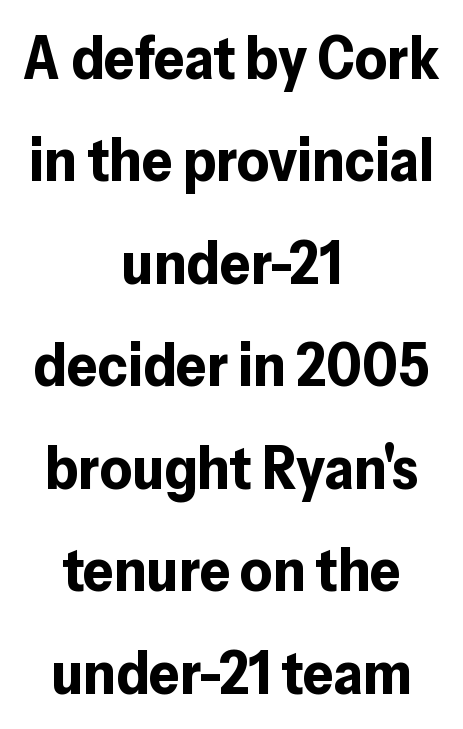
The image shows 61 px bold sans-serif type, upright; set centered, normal line spacing (1.68x), normal letter spacing, not underlined; low stroke contrast and a medium x-height.
